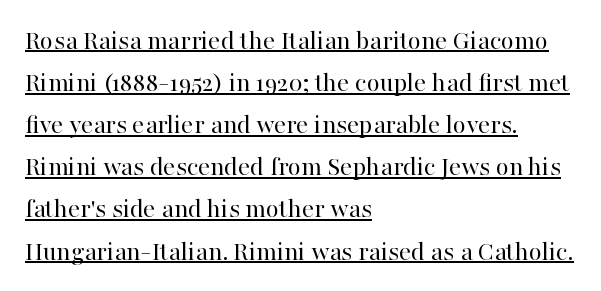
The image shows 27 px text type, upright; set left-aligned, normal line spacing (1.56x), normal letter spacing, underlined.
